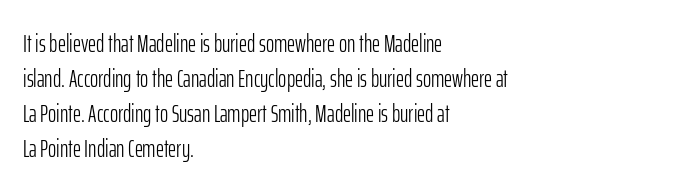
Nobody drew a line under any word here. The passage is arranged the way most books set body copy — flush left. Is the stroke heavy? The answer is a plain regular-or-lighter. Nobody touched the tracking dial on this one. A roman cut, with each character standing at attention. The space between consecutive lines is moderate.
